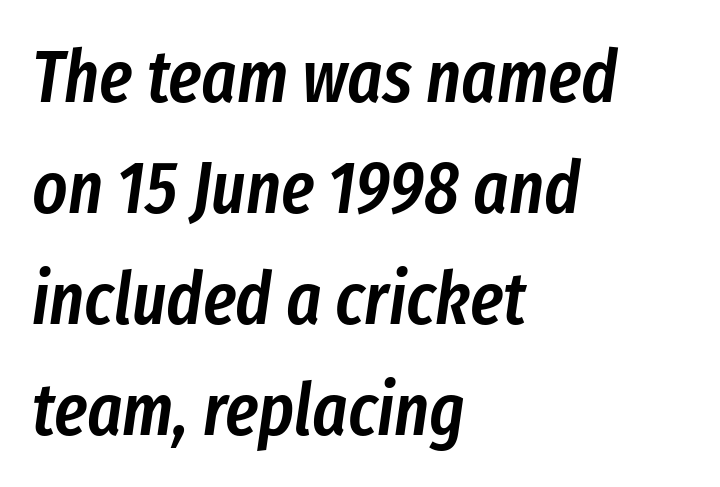
Q: Is the text bold? A: Semi-bold.
Q: Is the text italic (slanted)? A: Yes, it leans right by about 8 degrees.
Q: Is the text underlined? A: No.
Q: How is the paragraph aligned? A: Left-aligned.
Q: Is the spacing between letters normal or unusually wide? A: Normal.
Q: Is the spacing between lines tight, normal or loose? A: Normal.
Q: Width (condensed, normal, or wide)? A: Condensed.
Q: Stroke contrast? A: Low.
Q: x-height? A: Medium.
Q: Monospaced? A: No.
